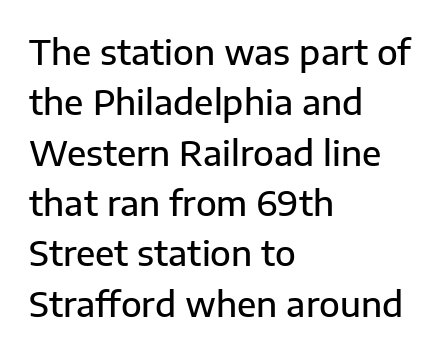
Standard letterfit; no display-style spreading of the glyphs. Italic? Not at all — the glyphs are vertical. Compared with a centered layout, this one pins lines to the left instead. Check the space under the baseline: it is left empty.
